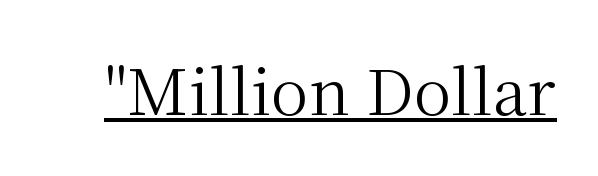
Each word holds together tightly as a unit, with standard inter-letter gaps. Summary of weight: not heavy and not bold. You could not count columns in this text — the font is proportionally spaced. The glyphs are accompanied by a horizontal stroke just below them.
